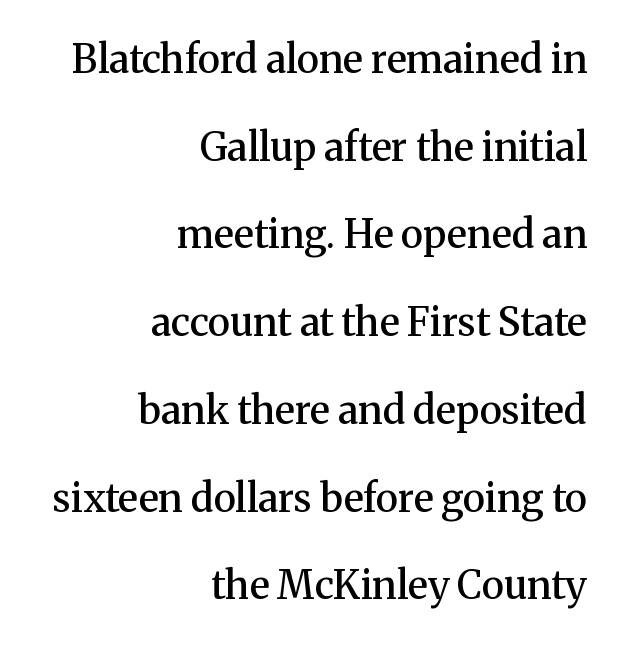
Q: Is the text bold? A: Semi-bold.
Q: Is the text italic (slanted)? A: No, it is upright.
Q: Is the typeface a serif or a sans-serif typeface? A: Serif.
Q: Is the text underlined? A: No.
Q: How is the paragraph aligned? A: Right-aligned.
Q: Is the spacing between letters normal or unusually wide? A: Normal.
Q: Is the spacing between lines tight, normal or loose? A: Loose.
Q: Width (condensed, normal, or wide)? A: Normal.
Q: Stroke contrast? A: Medium.
Q: x-height? A: Medium.
Q: Monospaced? A: No.
